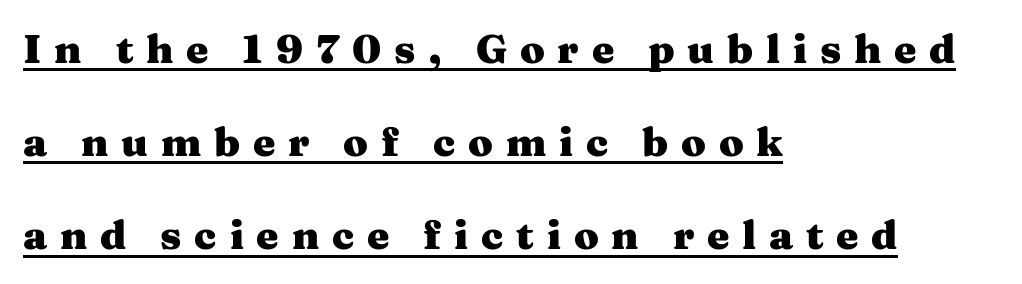
The image shows 40 px heavy, wide serif type, upright; set left-aligned, loose line spacing (2.33x), unusually wide letter spacing (+0.32 em), underlined; medium stroke contrast and a medium x-height.
